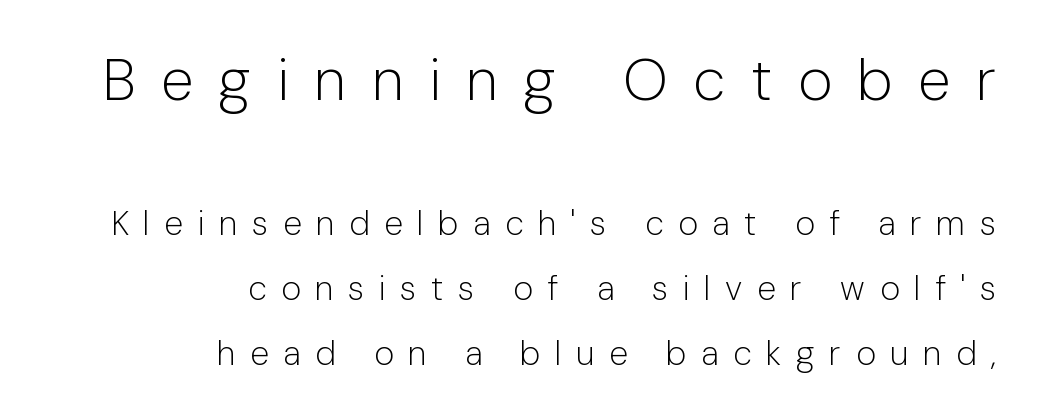
The image shows 59 px light sans-serif type, upright; set right-aligned, loose line spacing (1.91x), unusually wide letter spacing (+0.43 em), not underlined; the first (top) block is 1.74x larger; low stroke contrast and a medium x-height.
